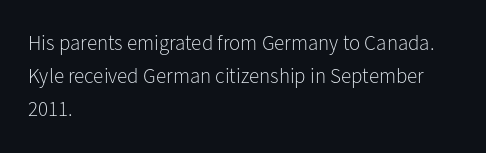
Upright lettering throughout. The rows are spaced the way most documents space them. These lines stack with their left ends in a neat column. The space beneath each line is pristine and unruled. This sample uses plain, unmodified letter spacing. Stem width sits at or under what a default text font uses.
